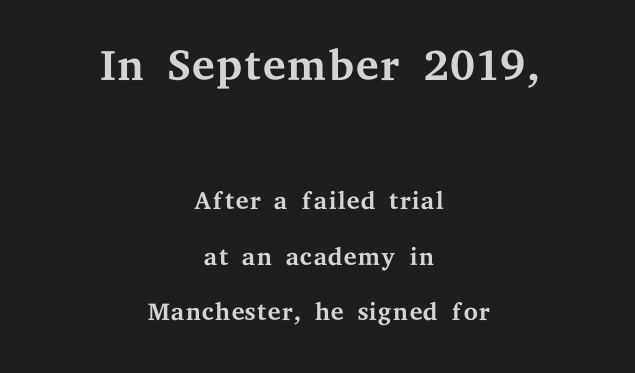
Q: Is the text bold? A: No.
Q: Is the text italic (slanted)? A: No, it is upright.
Q: Is the typeface a serif or a sans-serif typeface? A: Serif.
Q: Is the text underlined? A: No.
Q: How is the paragraph aligned? A: Centered.
Q: Is the spacing between letters normal or unusually wide? A: Normal.
Q: Is the spacing between lines tight, normal or loose? A: Normal.
Q: Which block of text is set in a larger size, the first (top) or the second (bottom)? A: The first (top) one.
Q: Width (condensed, normal, or wide)? A: Wide.
Q: Stroke contrast? A: Medium.
Q: x-height? A: Medium.
Q: Monospaced? A: No.
